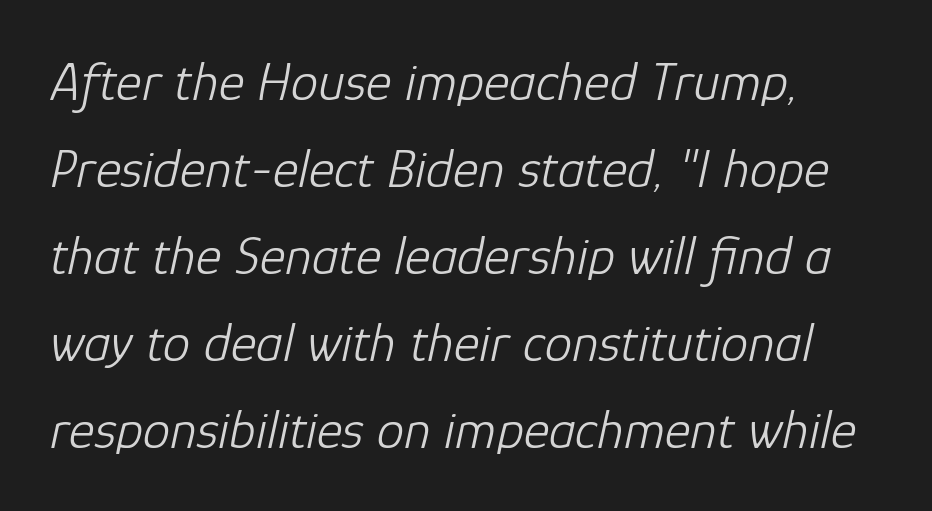
Q: Is the text bold? A: No.
Q: Is the text italic (slanted)? A: Yes, it leans right by about 12 degrees.
Q: Is the text underlined? A: No.
Q: Is the spacing between letters normal or unusually wide? A: Normal.
Q: Is the spacing between lines tight, normal or loose? A: Normal.
Q: Width (condensed, normal, or wide)? A: Normal.
Q: Stroke contrast? A: Low.
Q: x-height? A: Medium.
Q: Monospaced? A: No.
